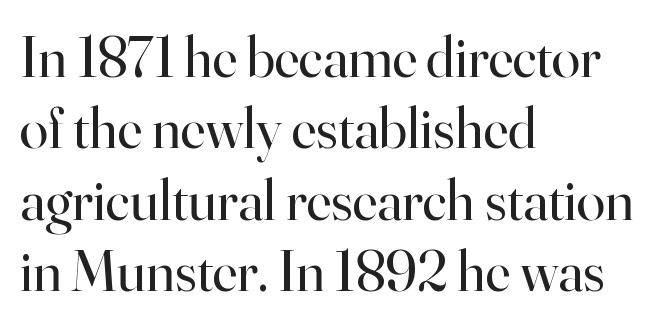
The tracking reads as untouched default to a designer's eye. Posture: vertical. The weight tops out at a normal text grade. The passage shown is not underscored anywhere. The compositor pushed each line to the left boundary.
